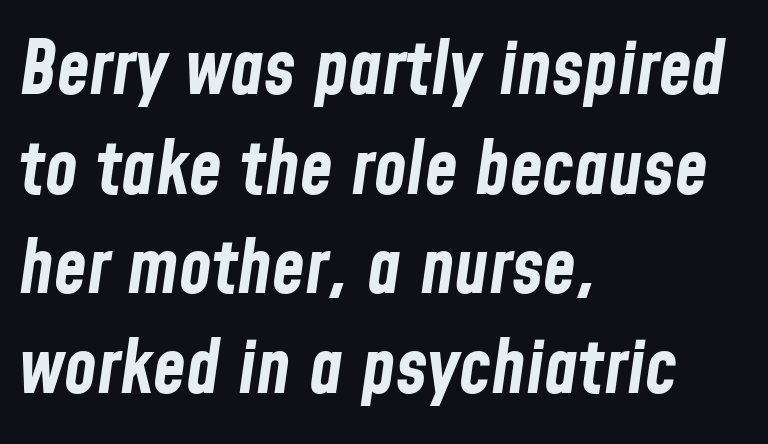
A clean baseline with only descenders dipping below it. Each line starts at the same left margin while the right side varies. Between one letter and the next there's only the usual sliver of space. Looks like regular typesetting: each glyph gets only the width it needs. Is the type slanted? Yes — the strokes lean at a clear angle.
